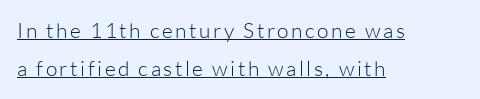
It's the straight-up-and-down kind of type. Stems and bowls with no extra thickness — not bold. In CSS terms this would be text-align: left. Quick note: underline on.
